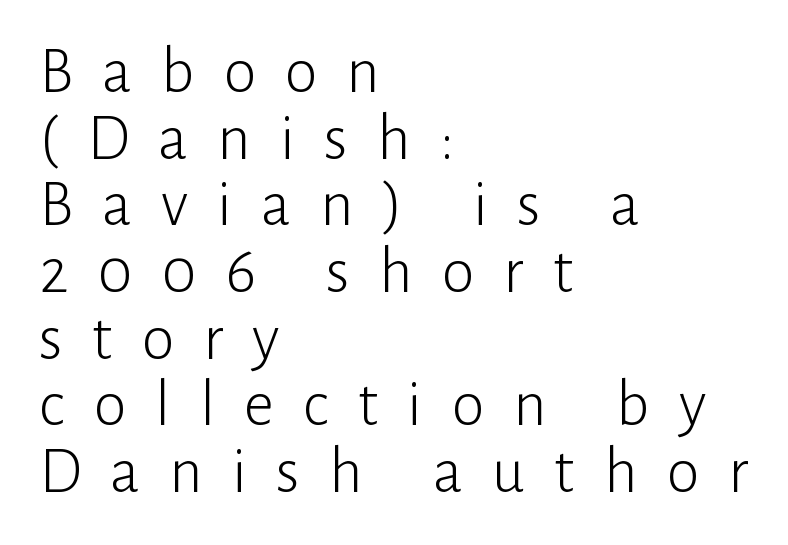
Posture: vertical. Spacing verdict: proportional, widths tailored to each character. Here the glyphs are tracked loosely, breaking word shapes into spaced letters. Short and long lines alike share a common starting point at left. The zone under the glyphs is completely vacant. To sum up the face: it is a sans, with no serifs.
